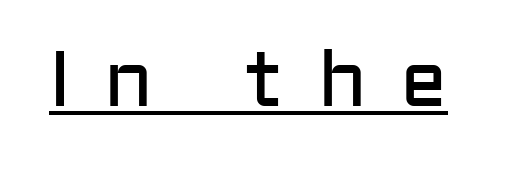
The image shows 79 px regular-weight sans-serif type, upright; set unusually wide letter spacing (+0.42 em), underlined; low stroke contrast and a medium x-height.
